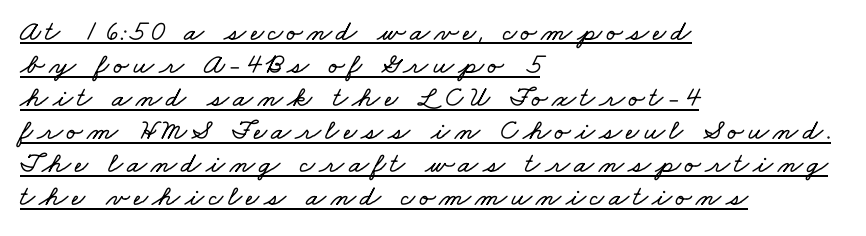
A continuous stroke trails under the words, as in a hyperlink. Character widths vary here, with narrow letters taking less room than wide ones. Each line starts at the same left margin while the right side varies. Reading down the column, the eye jumps only a short way to each next line.
